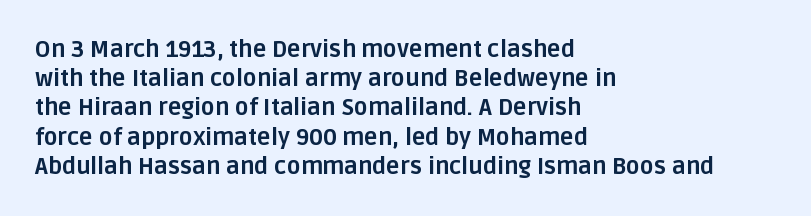
Q: Is the text bold? A: Yes.
Q: Is the text italic (slanted)? A: No, it is upright.
Q: Is the text underlined? A: No.
Q: How is the paragraph aligned? A: Left-aligned.
Q: Is the spacing between letters normal or unusually wide? A: Normal.
Q: Is the spacing between lines tight, normal or loose? A: Normal.
